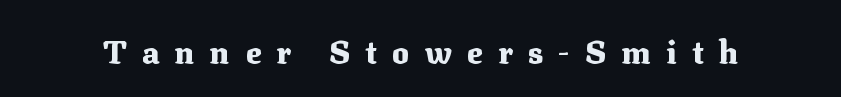
{"serif": "yes", "italic": "no", "bold": "yes", "weight": "heavy", "width": "normal", "stroke_contrast": "medium", "x_height": "medium", "monospaced": "no", "underline": "no", "letter_spacing": "wide", "letter_spacing_em": 0.48, "glyph_px": 32}
